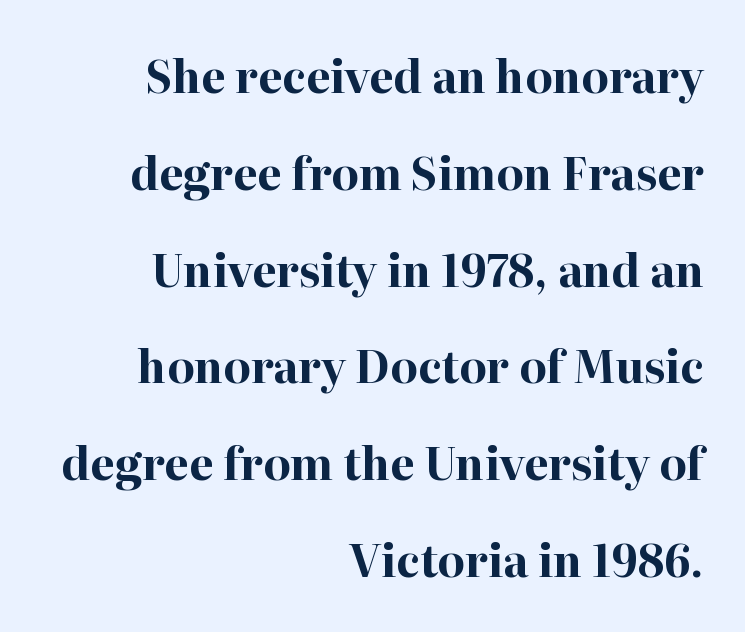
Q: Is the text bold? A: Yes.
Q: Is the text italic (slanted)? A: No, it is upright.
Q: Is the typeface a serif or a sans-serif typeface? A: Serif.
Q: Is the text underlined? A: No.
Q: How is the paragraph aligned? A: Right-aligned.
Q: Is the spacing between letters normal or unusually wide? A: Normal.
Q: Is the spacing between lines tight, normal or loose? A: Loose.
Q: Width (condensed, normal, or wide)? A: Normal.
Q: Stroke contrast? A: High.
Q: x-height? A: Medium.
Q: Monospaced? A: No.
